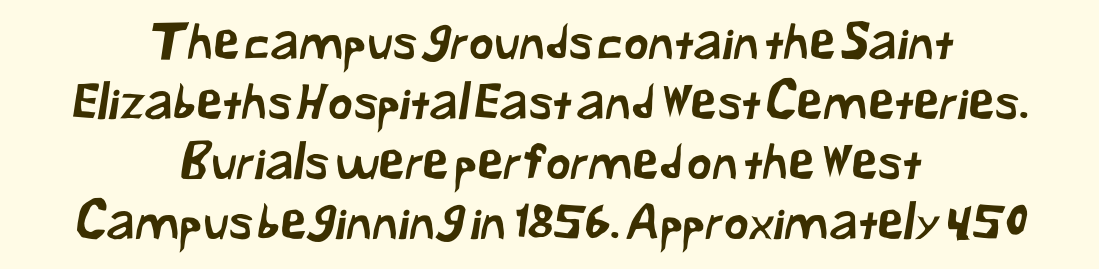
{"serif": "no", "width": "normal", "stroke_contrast": "low", "x_height": "medium", "monospaced": "no", "underline": "no", "align": "center", "line_spacing": "normal", "line_spacing_ratio": 1.25, "letter_spacing": "normal", "letter_spacing_em": 0.0, "glyph_px": 48}
